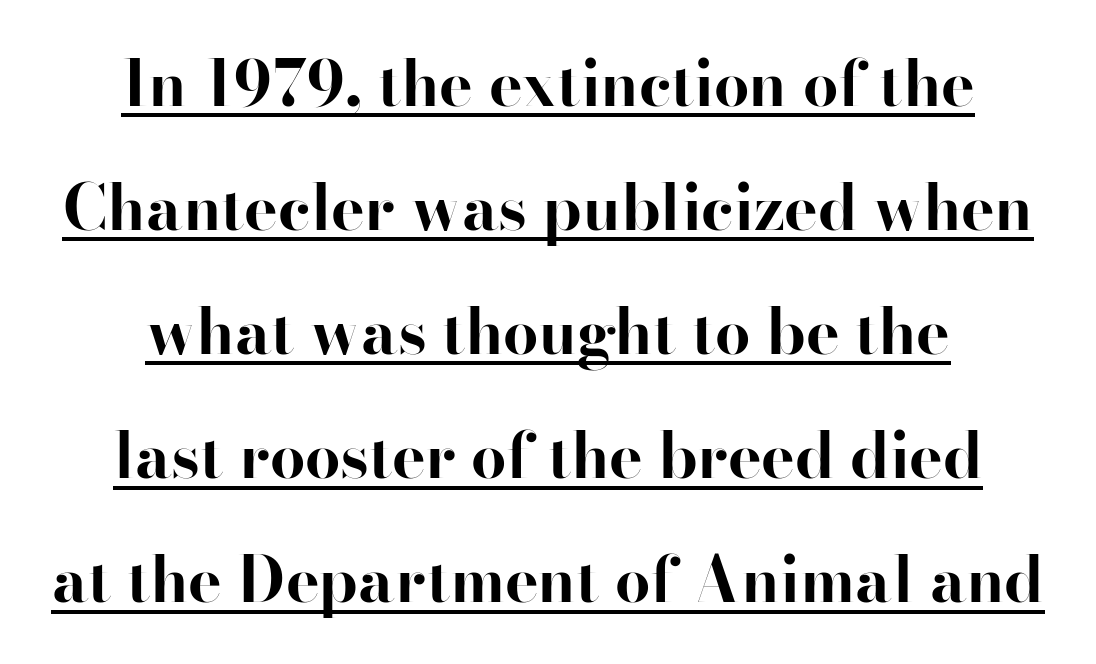
The image shows 63 px bold serif type, upright; set centered, loose line spacing (1.97x), normal letter spacing, underlined; high stroke contrast and a small x-height.
